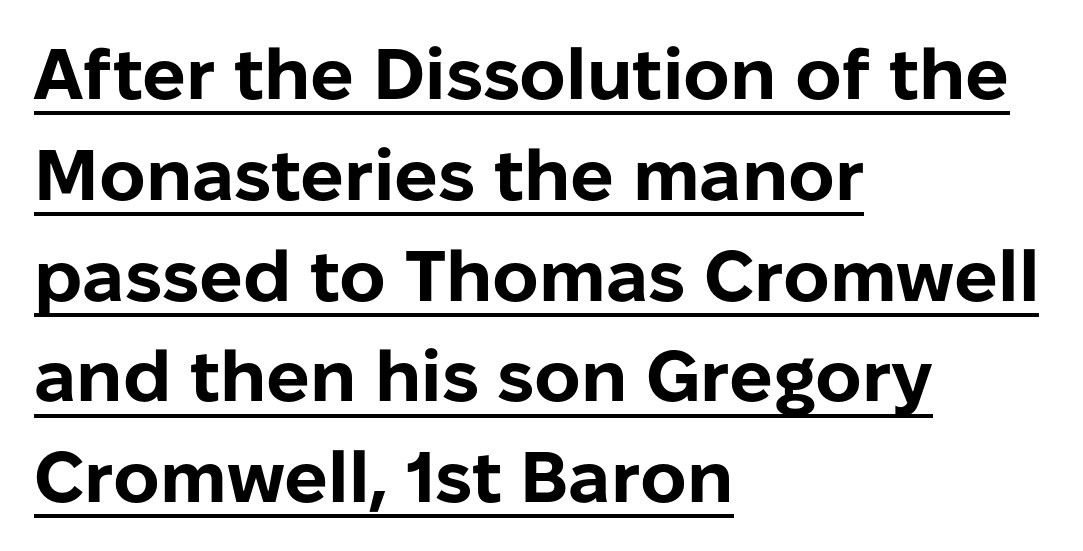
Emphasis by weight is at full strength: bold. The line texture is even and compact thanks to regular tracking. Is there much room between lines? A standard amount, neither cramped nor airy. This is the regular roman posture of the typeface.
